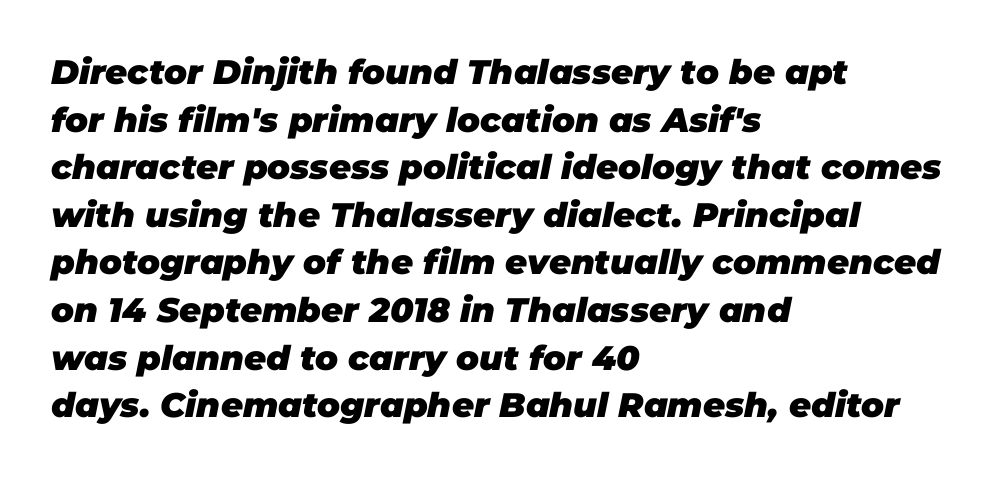
{"italic": "yes", "lean": "right", "slant_degrees": 11, "bold": "yes", "weight": "heavy", "width": "normal", "stroke_contrast": "low", "x_height": "large", "monospaced": "no", "underline": "no", "align": "left", "line_spacing": "normal", "line_spacing_ratio": 1.4, "letter_spacing": "normal", "letter_spacing_em": 0.0, "glyph_px": 34}
